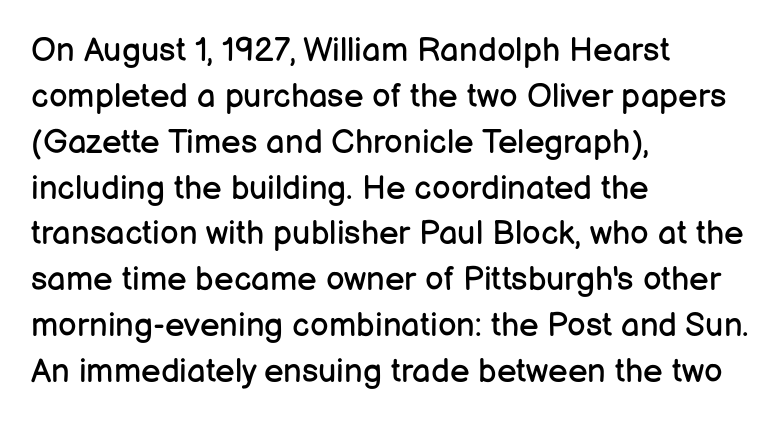
{"serif": "no", "italic": "no", "bold": "no", "weight": "regular", "width": "normal", "stroke_contrast": "low", "x_height": "medium", "monospaced": "no", "underline": "no", "align": "left", "line_spacing": "normal", "line_spacing_ratio": 1.39, "letter_spacing": "normal", "letter_spacing_em": 0.0, "glyph_px": 33}
